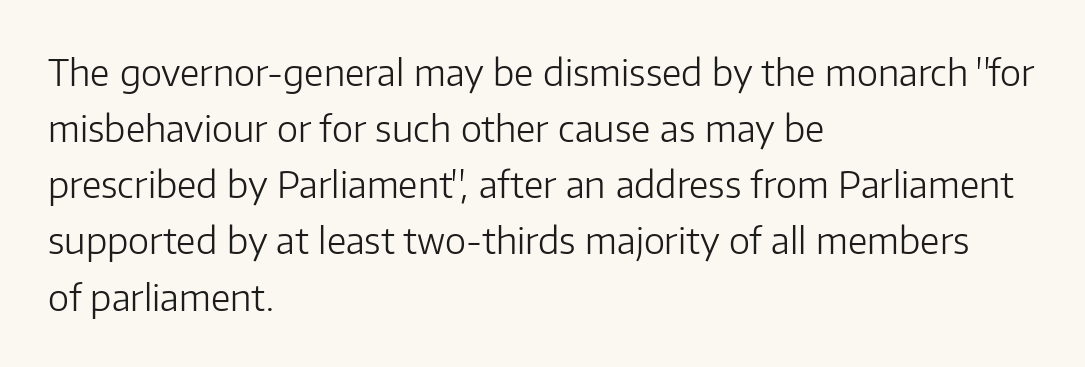
The image shows 36 px light sans-serif type, upright; set left-aligned, normal line spacing (1.56x), normal letter spacing, not underlined; low stroke contrast and a medium x-height.
